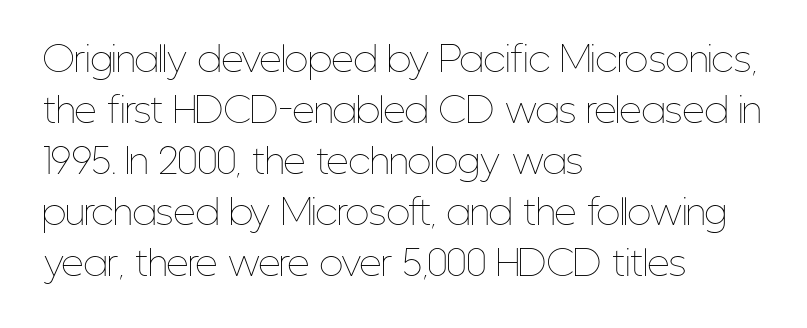
{"italic": "no", "bold": "no", "weight": "thin", "width": "condensed", "stroke_contrast": "low", "x_height": "medium", "monospaced": "no", "underline": "no", "align": "left", "line_spacing": "normal", "line_spacing_ratio": 1.46, "letter_spacing": "normal", "letter_spacing_em": 0.0, "glyph_px": 35}
